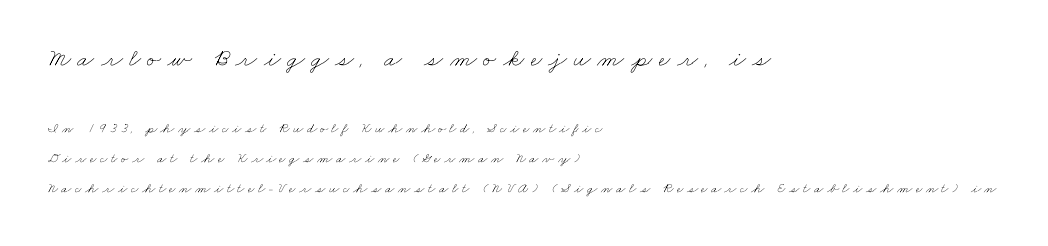
{"bold": "no", "underline": "no", "align": "left", "line_spacing": "loose", "line_spacing_ratio": 2.16, "letter_spacing": "wide", "letter_spacing_em": 0.25, "larger_block": "first", "size_ratio": 1.79, "glyph_px": 25}
